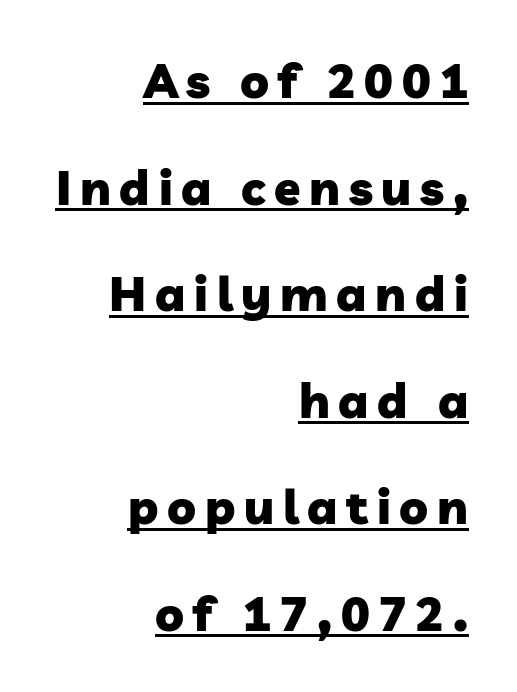
{"serif": "no", "bold": "yes", "weight": "heavy", "width": "normal", "stroke_contrast": "low", "x_height": "medium", "monospaced": "no", "underline": "yes", "align": "right", "line_spacing": "loose", "line_spacing_ratio": 2.22, "glyph_px": 48}
